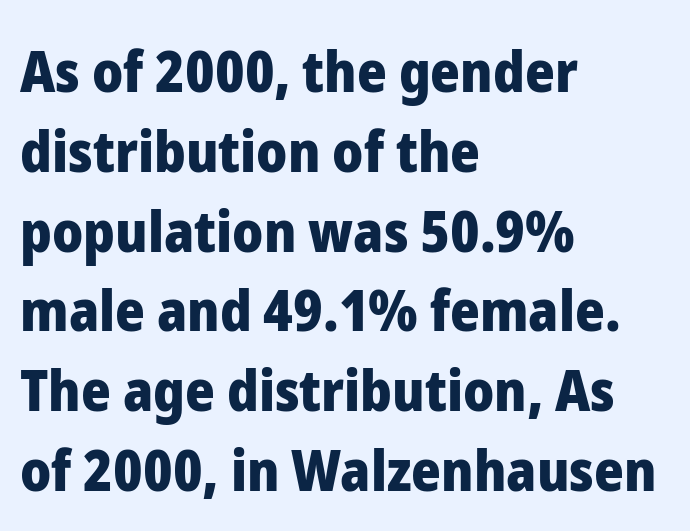
Q: Is the text bold? A: Yes.
Q: Is the text italic (slanted)? A: No, it is upright.
Q: Is the typeface a serif or a sans-serif typeface? A: Sans-serif.
Q: Is the text underlined? A: No.
Q: How is the paragraph aligned? A: Left-aligned.
Q: Is the spacing between letters normal or unusually wide? A: Normal.
Q: Is the spacing between lines tight, normal or loose? A: Normal.
Q: Width (condensed, normal, or wide)? A: Normal.
Q: Stroke contrast? A: Low.
Q: x-height? A: Medium.
Q: Monospaced? A: No.
